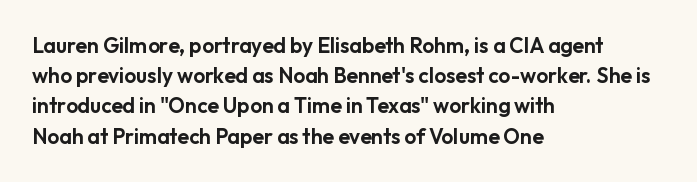
The image shows 21 px text type, upright; set left-aligned, normal line spacing (1.44x), normal letter spacing, not underlined.
